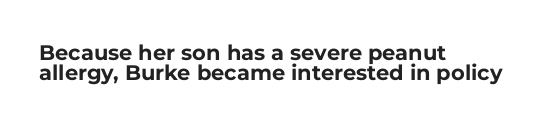
Q: Is the text bold? A: Yes.
Q: Is the text italic (slanted)? A: No, it is upright.
Q: Is the text underlined? A: No.
Q: How is the paragraph aligned? A: Left-aligned.
Q: Is the spacing between letters normal or unusually wide? A: Normal.
Q: Is the spacing between lines tight, normal or loose? A: Tight.
